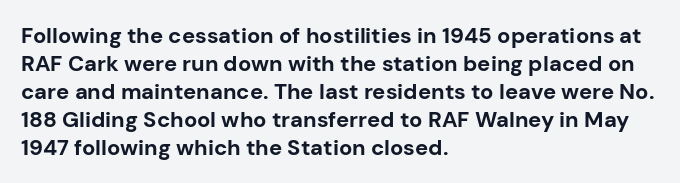
Q: Is the text bold? A: Yes.
Q: Is the text italic (slanted)? A: No, it is upright.
Q: Is the text underlined? A: No.
Q: How is the paragraph aligned? A: Left-aligned.
Q: Is the spacing between letters normal or unusually wide? A: Normal.
Q: Is the spacing between lines tight, normal or loose? A: Normal.
